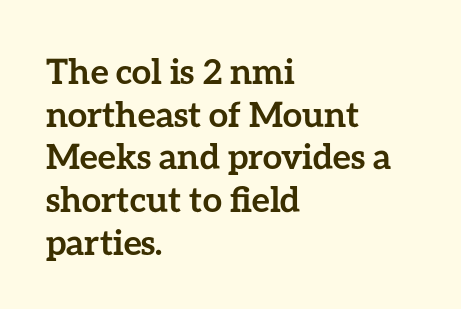
The image shows 35 px semibold type, upright; set left-aligned, line spacing 1.22x, normal letter spacing, not underlined; low stroke contrast and a medium x-height.
